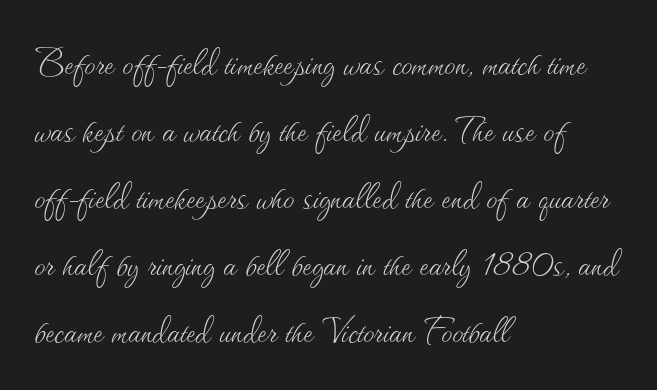
Words appear dense and cohesive because spacing is normal. A classic flush-left, rag-right setting is used for this passage. Decoration check: the copy has no underline. Summary of weight: not heavy and not bold.
